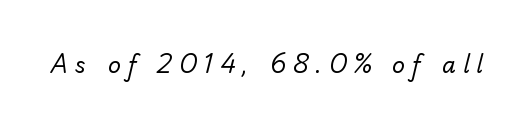
The image shows 22 px text type; set unusually wide letter spacing (+0.33 em), not underlined.
